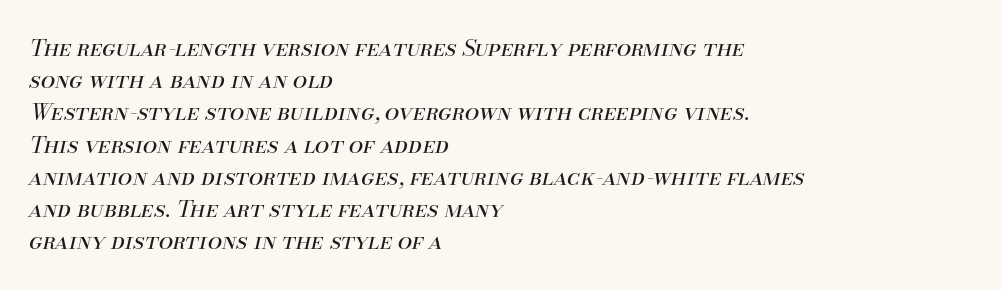
The image shows 23 px text type, italic (leaning right); set left-aligned, normal line spacing (1.4x), normal letter spacing, not underlined.
